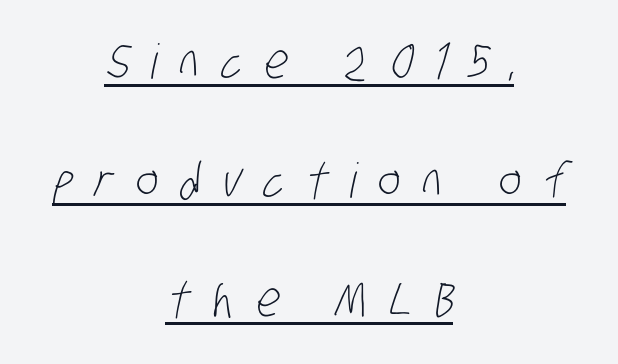
The image shows 48 px light, condensed sans-serif type; set centered, loose line spacing (2.48x), unusually wide letter spacing (+0.46 em), underlined; low stroke contrast and a large x-height.
